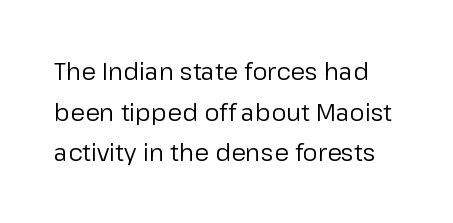
{"italic": "no", "bold": "no", "underline": "no", "line_spacing": "normal", "line_spacing_ratio": 1.69, "letter_spacing": "normal", "letter_spacing_em": 0.0, "glyph_px": 24}
